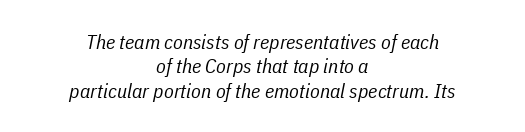
The image shows 20 px text type, italic (leaning right); set centered, line spacing 1.22x, normal letter spacing, not underlined.
